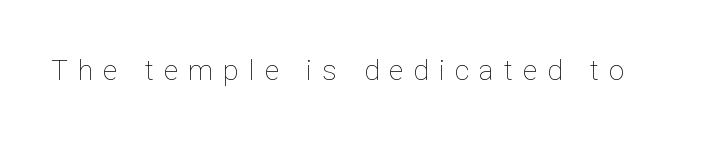
The image shows 28 px thin type, upright; set unusually wide letter spacing (+0.36 em), not underlined; low stroke contrast and a medium x-height.
